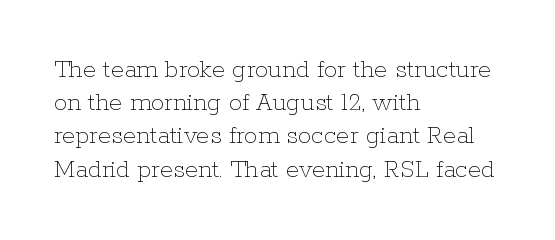
Q: Is the text bold? A: No.
Q: Is the text italic (slanted)? A: No, it is upright.
Q: Is the text underlined? A: No.
Q: How is the paragraph aligned? A: Left-aligned.
Q: Is the spacing between letters normal or unusually wide? A: Normal.
